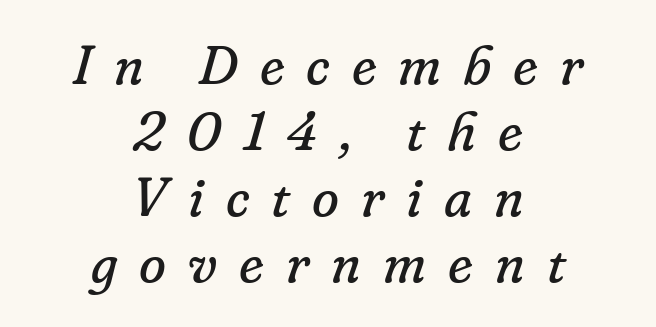
One-word summary of the alignment: center. The string is rendered with underlining switched off. Notice how the stems are inclined rather than vertical — that's the hallmark of italics. Varying glyph widths throughout — classic text-font behaviour. This sample uses a serif face. Heft: none added — not bold.
